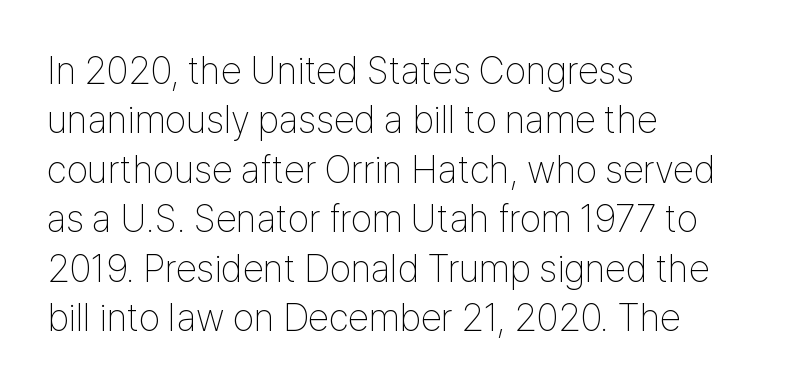
Q: Is the text bold? A: No.
Q: Is the text italic (slanted)? A: No, it is upright.
Q: Is the typeface a serif or a sans-serif typeface? A: Sans-serif.
Q: Is the text underlined? A: No.
Q: How is the paragraph aligned? A: Left-aligned.
Q: Is the spacing between letters normal or unusually wide? A: Normal.
Q: Is the spacing between lines tight, normal or loose? A: Normal.
Q: Width (condensed, normal, or wide)? A: Condensed.
Q: Stroke contrast? A: Low.
Q: x-height? A: Medium.
Q: Monospaced? A: No.
